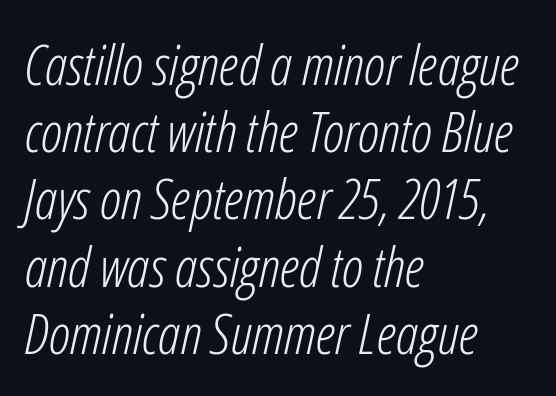
Q: Is the text bold? A: No.
Q: Is the text italic (slanted)? A: Yes, it leans right by about 12 degrees.
Q: Is the text underlined? A: No.
Q: How is the paragraph aligned? A: Left-aligned.
Q: Is the spacing between letters normal or unusually wide? A: Normal.
Q: Width (condensed, normal, or wide)? A: Condensed.
Q: Stroke contrast? A: Low.
Q: x-height? A: Medium.
Q: Monospaced? A: No.
